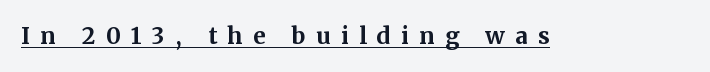
The specimen includes a rule beneath the text block's lines. Each glyph is drawn with heavy, bold strokes. Does extra space separate the letters? Yes, quite a lot of it. Vertical strokes here are truly vertical.
